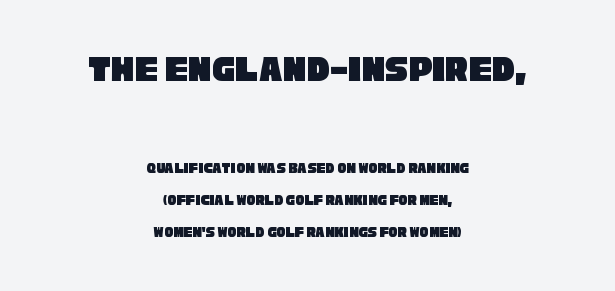
Leading: increased. Note: larger setting up top, smaller setting below. The space directly below the letters is spotless. Honestly, the letter spacing is just normal — you wouldn't notice it. Short and long lines alike share a common midpoint. Character widths vary here, with narrow letters taking less room than wide ones.
